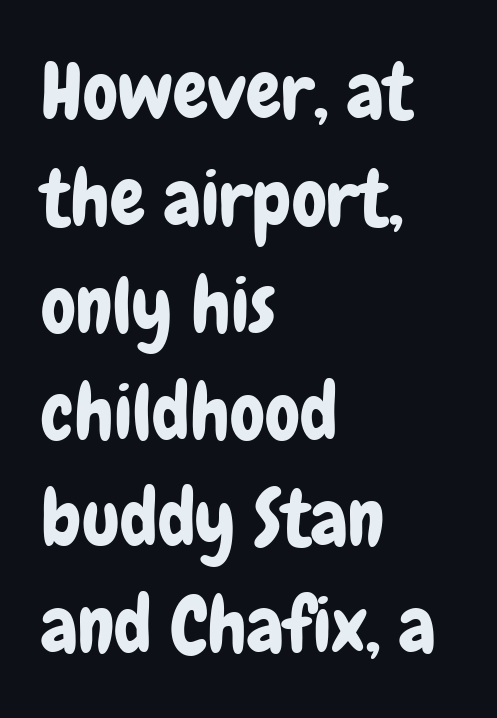
Posture: straight, roman, zero tilt. Default kerning and tracking; the words read as compact shapes. You can tell from the bare stems that sans-serif type was used. A typesetter would call this proportional, since set widths differ per character. The lines are quadded left.
